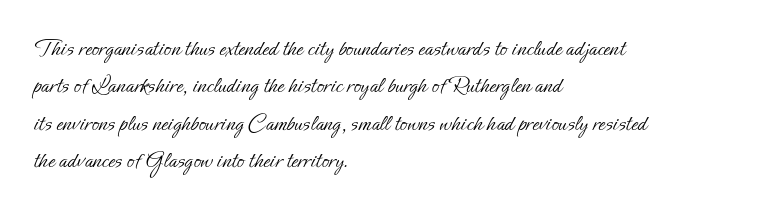
{"bold": "no", "underline": "no", "align": "left", "line_spacing": "normal", "line_spacing_ratio": 1.56, "letter_spacing": "normal", "letter_spacing_em": 0.0, "glyph_px": 24}
